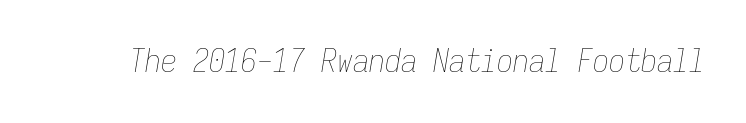
{"italic": "yes", "lean": "right", "slant_degrees": 9, "bold": "no", "weight": "thin", "width": "condensed", "stroke_contrast": "low", "x_height": "medium", "monospaced": "yes", "underline": "no", "letter_spacing": "normal", "letter_spacing_em": 0.0, "glyph_px": 32}
